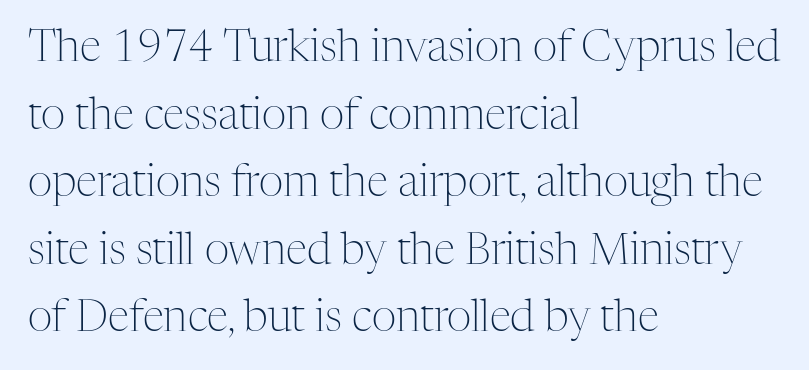
{"serif": "yes", "italic": "no", "bold": "no", "weight": "light", "width": "normal", "stroke_contrast": "medium", "x_height": "medium", "monospaced": "no", "underline": "no", "align": "left", "line_spacing": "normal", "line_spacing_ratio": 1.57, "letter_spacing": "normal", "letter_spacing_em": 0.0, "glyph_px": 43}
